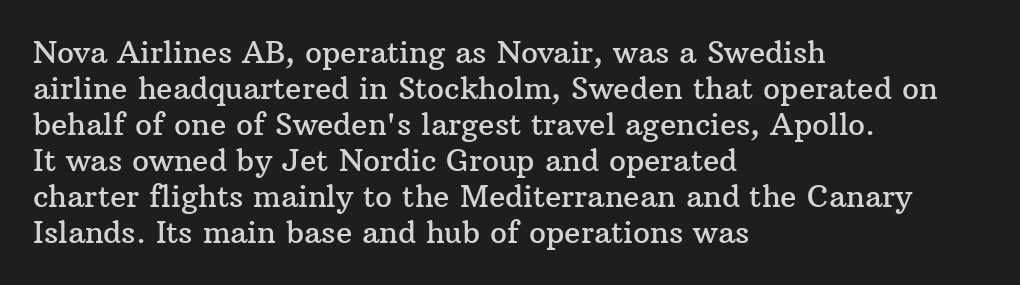
{"serif": "yes", "italic": "no", "width": "normal", "stroke_contrast": "medium", "x_height": "medium", "monospaced": "no", "underline": "no", "align": "left", "line_spacing_ratio": 1.2, "letter_spacing": "normal", "letter_spacing_em": 0.0, "glyph_px": 30}
